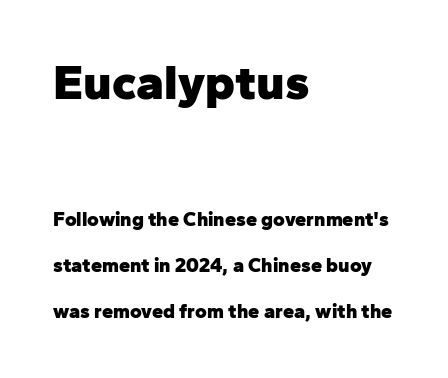
{"serif": "no", "italic": "no", "bold": "yes", "weight": "heavy", "width": "normal", "stroke_contrast": "low", "x_height": "medium", "monospaced": "no", "underline": "no", "align": "left", "line_spacing": "loose", "line_spacing_ratio": 2.29, "letter_spacing": "normal", "letter_spacing_em": 0.0, "larger_block": "first", "size_ratio": 2.5, "glyph_px": 50}
